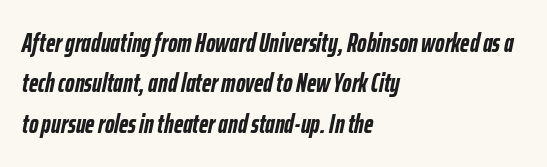
{"italic": "yes", "lean": "right", "slant_degrees": 12, "bold": "yes", "underline": "no", "align": "left", "line_spacing": "normal", "line_spacing_ratio": 1.55, "letter_spacing": "normal", "letter_spacing_em": 0.0, "glyph_px": 26}
